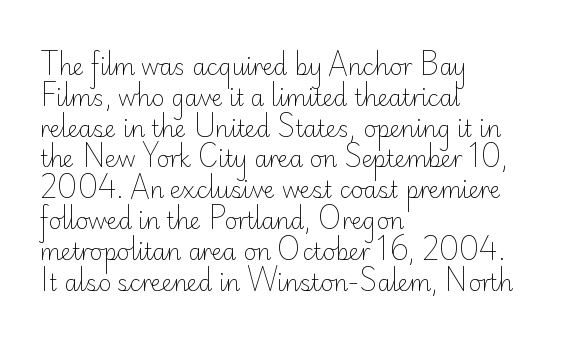
Summary of vertical rhythm: regular, with standard interline spacing. Short note: letters normally spaced. The font's upright variant was chosen for this text. Casual observation: everything's shoved over to the left.
